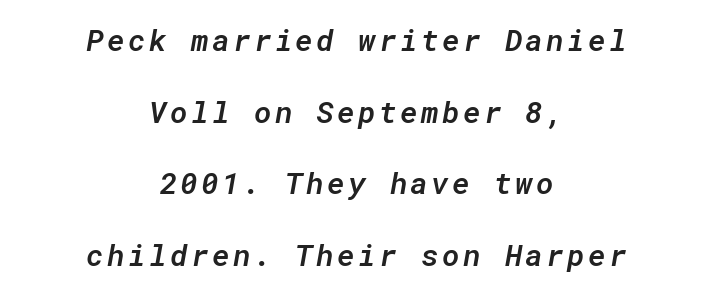
Q: Is the text bold? A: Semi-bold.
Q: Is the text italic (slanted)? A: Yes, it leans right by about 10 degrees.
Q: Is the text underlined? A: No.
Q: How is the paragraph aligned? A: Centered.
Q: Is the spacing between lines tight, normal or loose? A: Loose.
Q: Width (condensed, normal, or wide)? A: Normal.
Q: Stroke contrast? A: Low.
Q: x-height? A: Medium.
Q: Monospaced? A: Yes.
